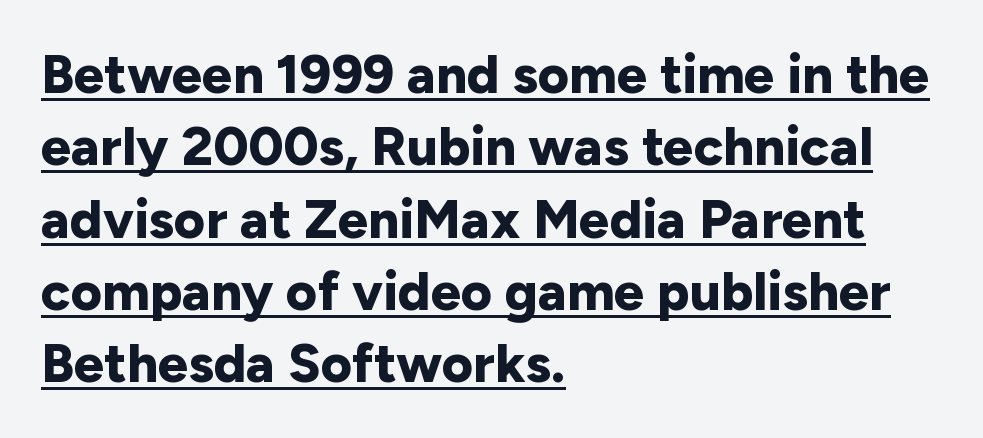
The passage shown is typed in a proportional face where columns would drift. Each letter's strokes conclude bluntly, with no projecting serifs. Left-aligned paragraph, ragged on the right. Pretty heavy lettering here — definitely bold.
